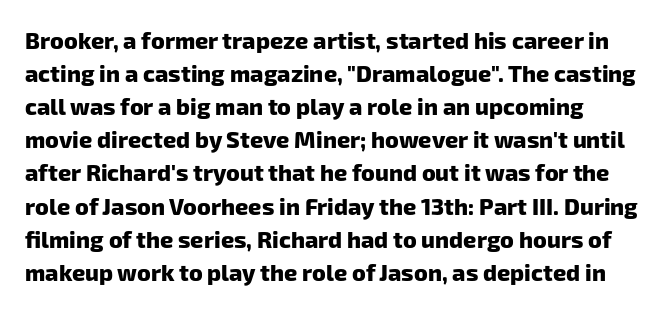
{"bold": "yes", "underline": "no", "line_spacing": "normal", "line_spacing_ratio": 1.44, "letter_spacing": "normal", "letter_spacing_em": 0.0, "glyph_px": 23}
